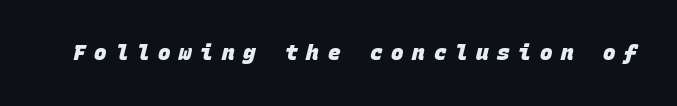
The image shows 21 px bold type; set unusually wide letter spacing (+0.41 em), not underlined.
